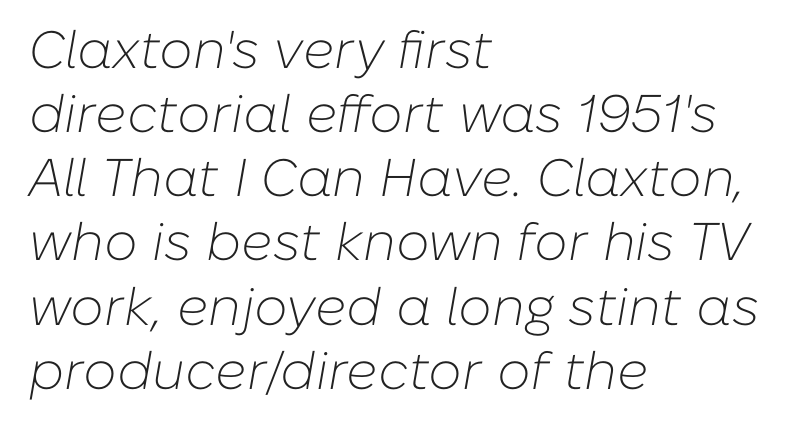
{"italic": "yes", "lean": "right", "slant_degrees": 10, "bold": "no", "weight": "light", "width": "normal", "stroke_contrast": "low", "x_height": "medium", "monospaced": "no", "underline": "no", "align": "left", "line_spacing_ratio": 1.21, "letter_spacing": "normal", "letter_spacing_em": 0.0, "glyph_px": 53}
